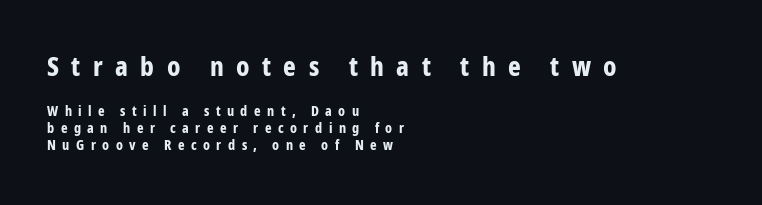
The image shows 27 px bold type, upright; set left-aligned, line spacing 1.21x, unusually wide letter spacing (+0.46 em), not underlined; the first (top) block is 1.93x larger.
